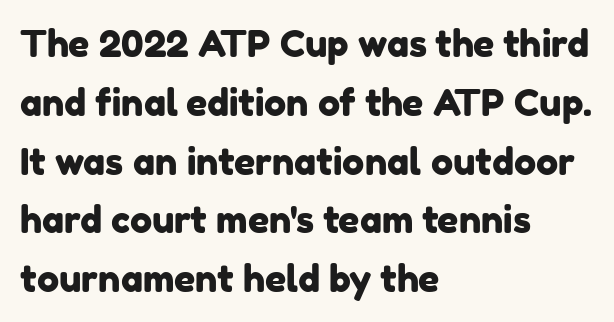
The image shows 37 px sans-serif type; set left-aligned, normal line spacing (1.59x), normal letter spacing, not underlined; low stroke contrast and a medium x-height.
